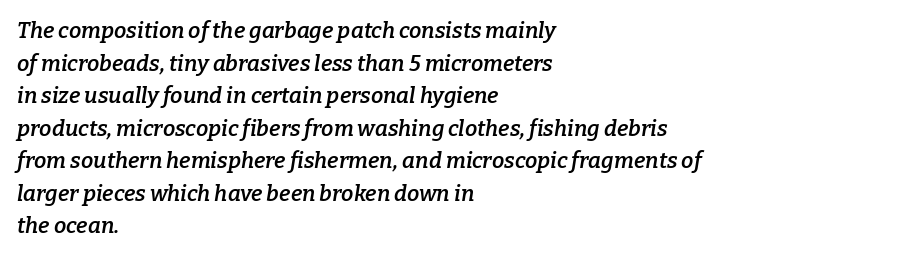
The image shows 22 px text type, italic (leaning right); set left-aligned, normal line spacing (1.48x), normal letter spacing, not underlined.
